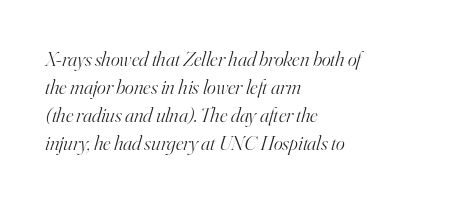
The image shows 21 px text type, italic (leaning right); set left-aligned, normal line spacing (1.33x), normal letter spacing, not underlined.
